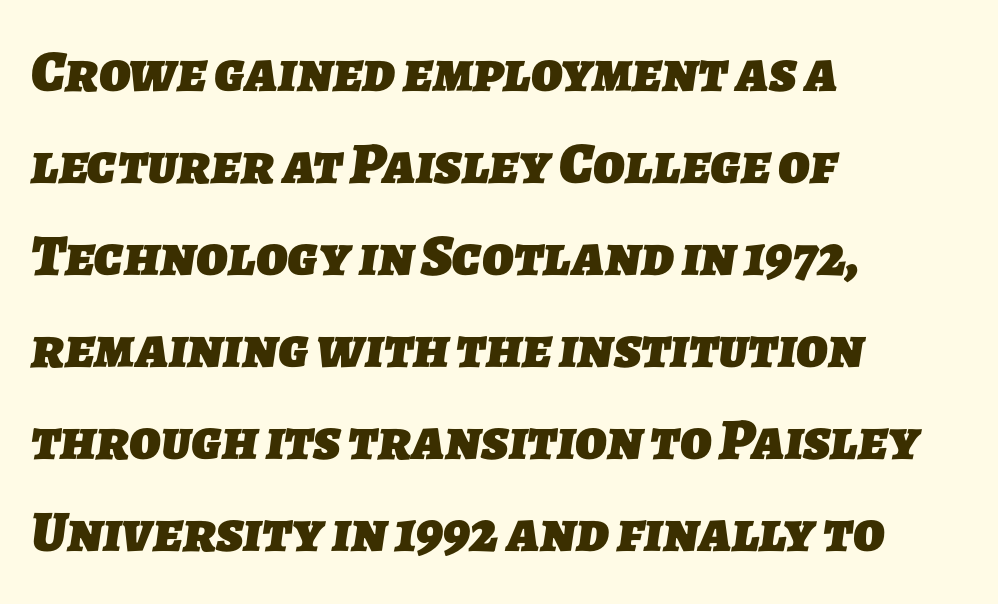
Q: Is the text bold? A: Yes.
Q: Is the typeface a serif or a sans-serif typeface? A: Sans-serif.
Q: Is the text underlined? A: No.
Q: How is the paragraph aligned? A: Left-aligned.
Q: Is the spacing between letters normal or unusually wide? A: Normal.
Q: Is the spacing between lines tight, normal or loose? A: Normal.
Q: Width (condensed, normal, or wide)? A: Normal.
Q: Stroke contrast? A: Low.
Q: x-height? A: Medium.
Q: Monospaced? A: No.
